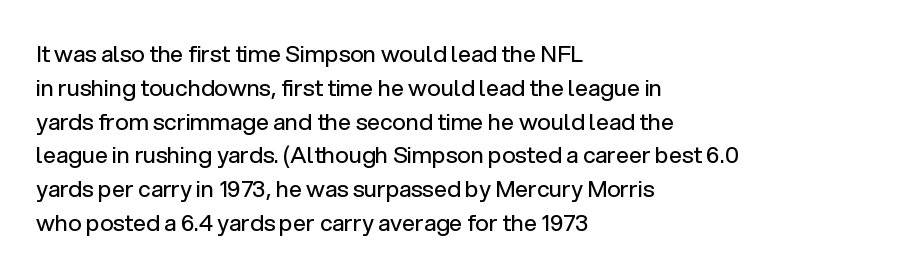
{"italic": "no", "bold": "no", "underline": "no", "align": "left", "line_spacing": "normal", "line_spacing_ratio": 1.47, "letter_spacing": "normal", "letter_spacing_em": 0.0, "glyph_px": 23}
